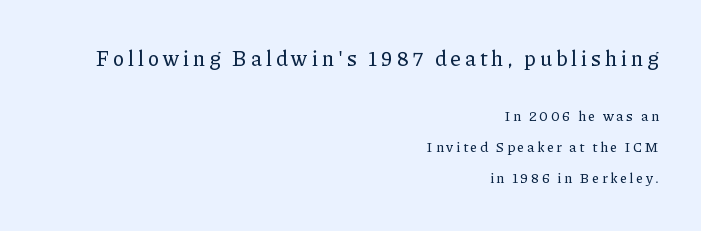
The image shows 21 px text type, upright; set right-aligned, loose line spacing (2.21x), not underlined; the first (top) block is 1.5x larger.
